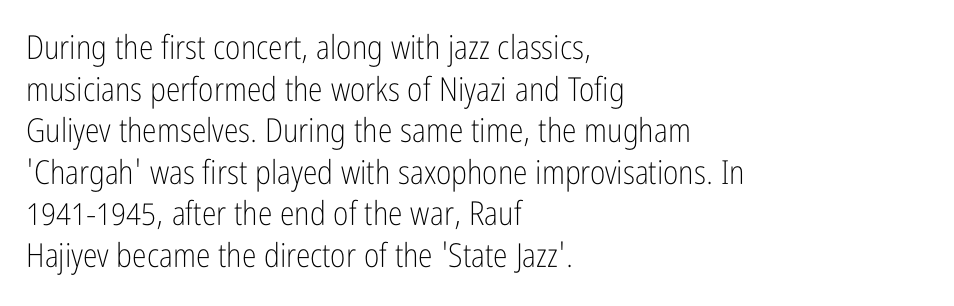
The image shows 33 px light, condensed sans-serif type, upright; set left-aligned, normal line spacing (1.26x), normal letter spacing, not underlined; low stroke contrast and a medium x-height.
